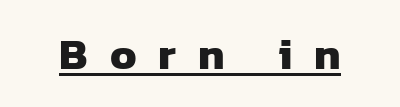
Q: Is the text bold? A: Yes.
Q: Is the typeface a serif or a sans-serif typeface? A: Sans-serif.
Q: Is the text underlined? A: Yes.
Q: Is the spacing between letters normal or unusually wide? A: Unusually wide.
Q: Width (condensed, normal, or wide)? A: Normal.
Q: Stroke contrast? A: Low.
Q: x-height? A: Medium.
Q: Monospaced? A: No.
